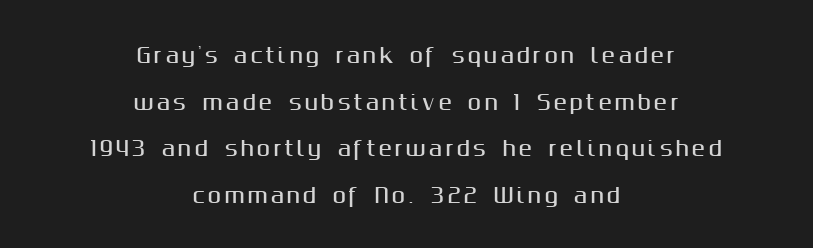
The image shows 20 px text type, upright; set centered, loose line spacing (2.33x), not underlined.
